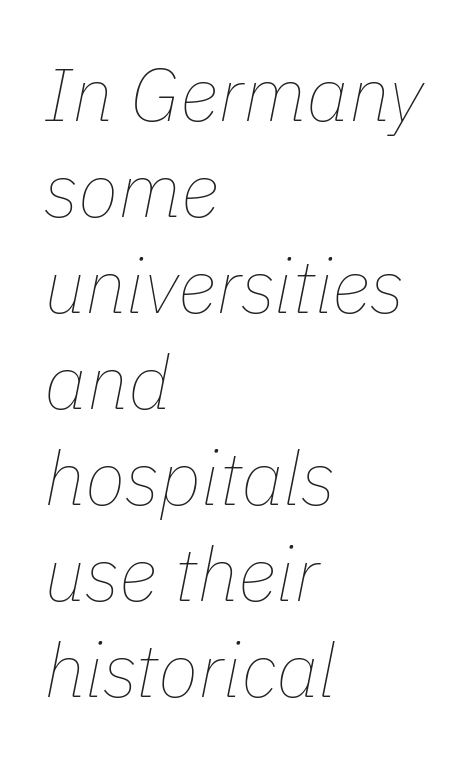
{"italic": "yes", "lean": "right", "slant_degrees": 11, "bold": "no", "weight": "thin", "width": "normal", "stroke_contrast": "low", "x_height": "medium", "monospaced": "no", "underline": "no", "align": "left", "line_spacing": "normal", "line_spacing_ratio": 1.28, "letter_spacing": "normal", "letter_spacing_em": 0.0, "glyph_px": 75}
